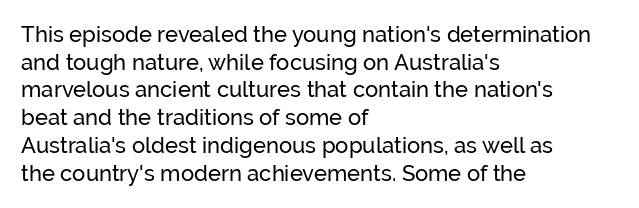
Regarding leading, the lines here are spaced in the standard way. The space beneath each line is pristine and unruled. Tracking value appears to be zero — textbook default spacing. The setting favours the left margin, as ordinary paragraphs usually do.
